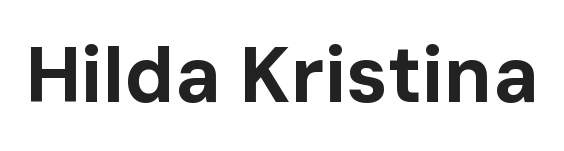
The image shows 77 px bold sans-serif type, upright; set normal letter spacing, not underlined; low stroke contrast and a medium x-height.
